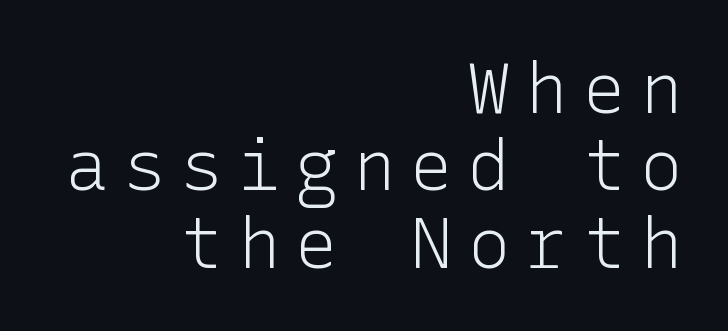
Q: Is the text bold? A: No.
Q: Is the text italic (slanted)? A: No, it is upright.
Q: Is the typeface a serif or a sans-serif typeface? A: Sans-serif.
Q: Is the text underlined? A: No.
Q: How is the paragraph aligned? A: Right-aligned.
Q: Is the spacing between letters normal or unusually wide? A: Unusually wide.
Q: Is the spacing between lines tight, normal or loose? A: Tight.
Q: Width (condensed, normal, or wide)? A: Normal.
Q: Stroke contrast? A: Low.
Q: x-height? A: Medium.
